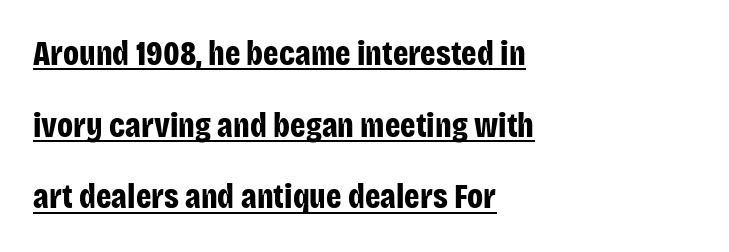
The image shows 34 px bold, condensed sans-serif type, upright; set left-aligned, loose line spacing (2.11x), normal letter spacing, underlined; low stroke contrast and a large x-height.
